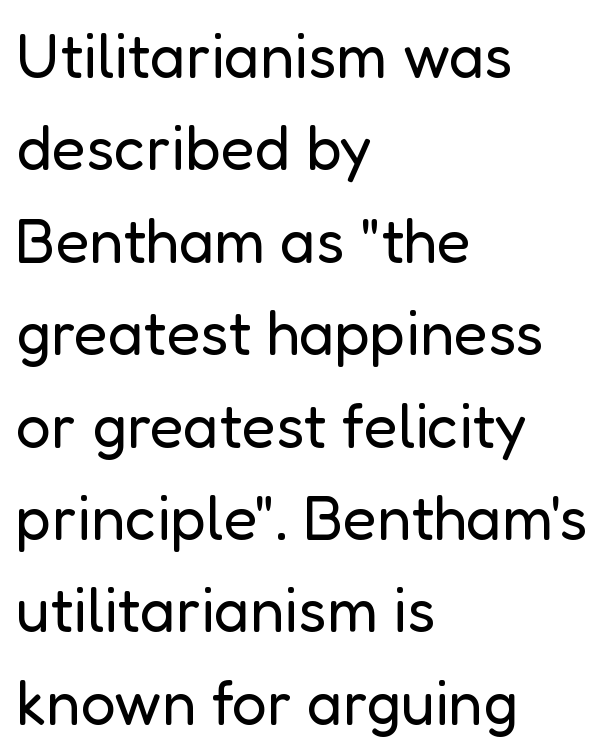
{"serif": "no", "italic": "no", "bold": "no", "weight": "regular", "width": "normal", "stroke_contrast": "low", "x_height": "medium", "monospaced": "no", "underline": "no", "align": "left", "line_spacing": "normal", "line_spacing_ratio": 1.49, "letter_spacing": "normal", "letter_spacing_em": 0.0, "glyph_px": 62}
